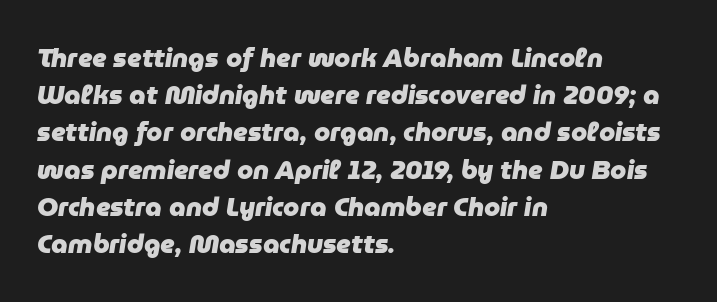
The image shows 26 px bold type, italic (leaning right); set left-aligned, normal line spacing (1.43x), normal letter spacing, not underlined.
